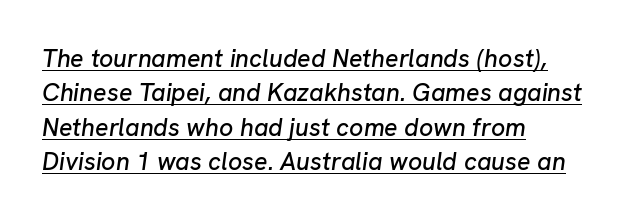
{"italic": "yes", "lean": "right", "slant_degrees": 8, "underline": "yes", "align": "left", "line_spacing": "normal", "line_spacing_ratio": 1.38, "letter_spacing": "normal", "letter_spacing_em": 0.0, "glyph_px": 25}
